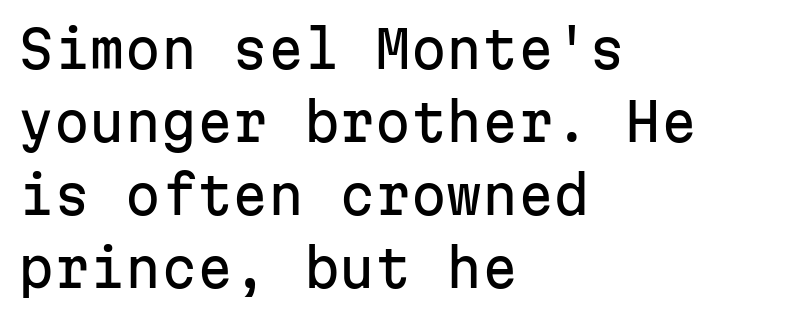
Q: Is the text italic (slanted)? A: No, it is upright.
Q: Is the typeface a serif or a sans-serif typeface? A: Sans-serif.
Q: Is the text underlined? A: No.
Q: How is the paragraph aligned? A: Left-aligned.
Q: Is the spacing between letters normal or unusually wide? A: Normal.
Q: Is the spacing between lines tight, normal or loose? A: Normal.
Q: Width (condensed, normal, or wide)? A: Normal.
Q: Stroke contrast? A: Low.
Q: x-height? A: Medium.
Q: Monospaced? A: Yes.
